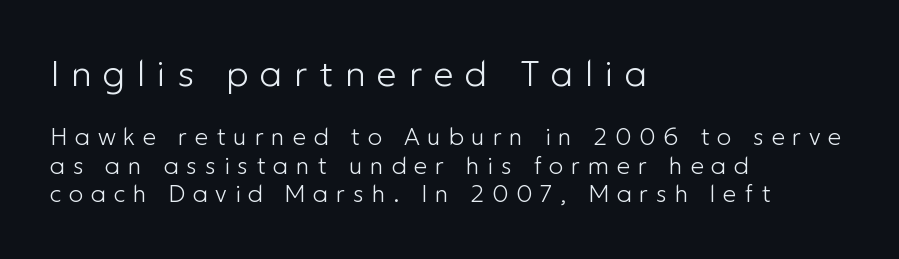
The image shows 36 px light sans-serif type, upright; set left-aligned, line spacing 1.18x, unusually wide letter spacing (+0.32 em), not underlined; the first (top) block is 1.5x larger; low stroke contrast and a medium x-height.
